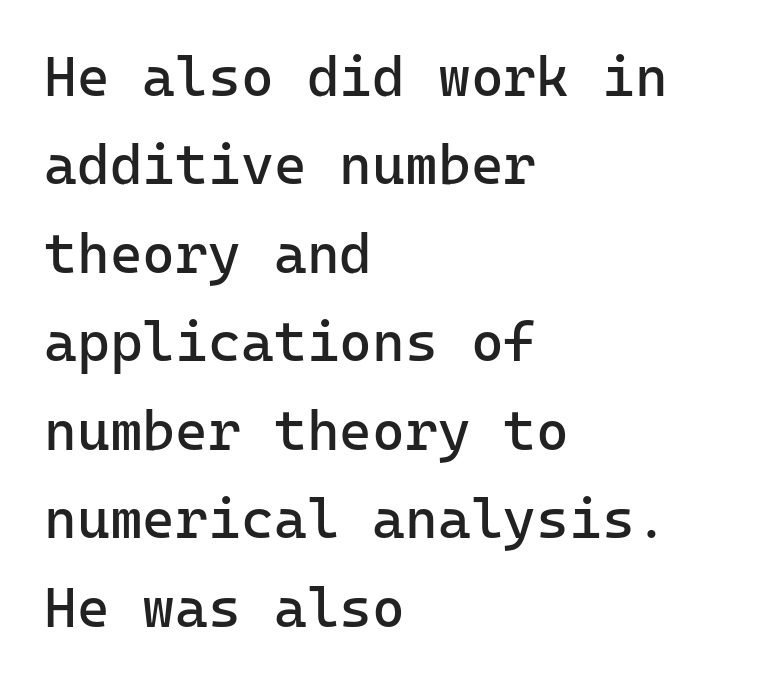
Weight: regular or lighter. Typeset ragged right — the left edge is the straight one. Unlike italic type, these characters show no tilt at all. The baseline area is clear. Letter spacing: default.
